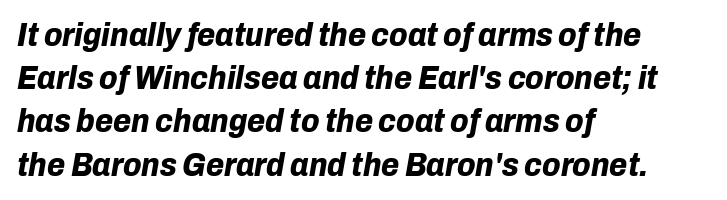
Q: Is the text bold? A: Yes.
Q: Is the text italic (slanted)? A: Yes, it leans right by about 10 degrees.
Q: Is the text underlined? A: No.
Q: How is the paragraph aligned? A: Left-aligned.
Q: Is the spacing between letters normal or unusually wide? A: Normal.
Q: Is the spacing between lines tight, normal or loose? A: Normal.
Q: Width (condensed, normal, or wide)? A: Normal.
Q: Stroke contrast? A: Low.
Q: x-height? A: Medium.
Q: Monospaced? A: No.
